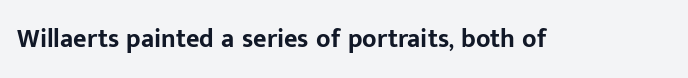
{"italic": "no", "bold": "yes", "underline": "no", "letter_spacing": "normal", "letter_spacing_em": 0.0, "glyph_px": 26}
